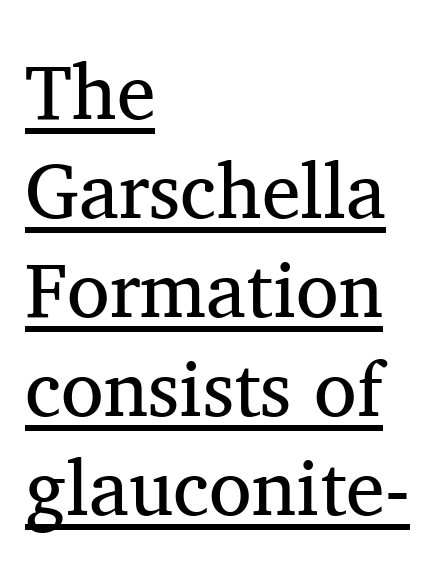
Q: Is the text bold? A: No.
Q: Is the text italic (slanted)? A: No, it is upright.
Q: Is the typeface a serif or a sans-serif typeface? A: Serif.
Q: Is the text underlined? A: Yes.
Q: How is the paragraph aligned? A: Left-aligned.
Q: Is the spacing between letters normal or unusually wide? A: Normal.
Q: Is the spacing between lines tight, normal or loose? A: Normal.
Q: Width (condensed, normal, or wide)? A: Normal.
Q: Stroke contrast? A: Medium.
Q: x-height? A: Medium.
Q: Monospaced? A: No.
